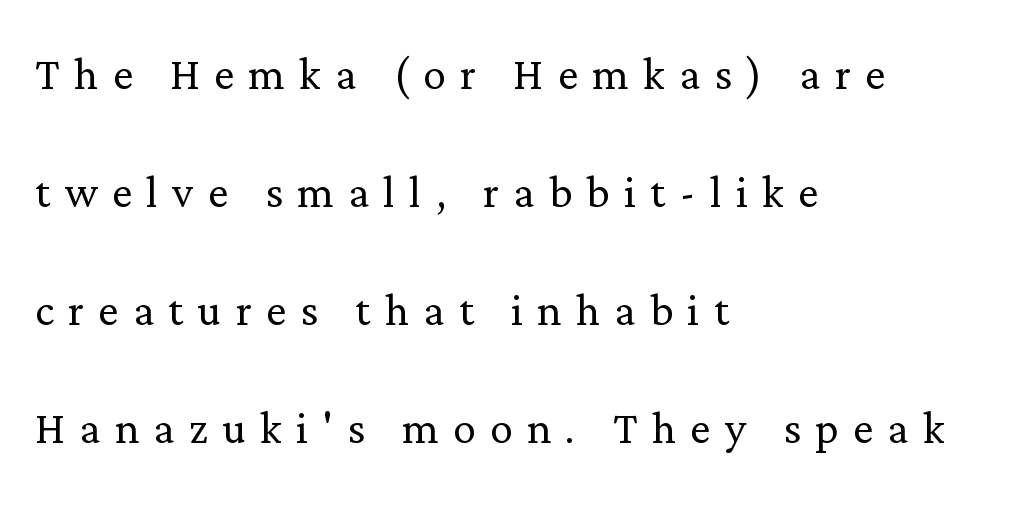
{"serif": "yes", "italic": "no", "bold": "no", "weight": "light", "width": "normal", "stroke_contrast": "low", "x_height": "medium", "monospaced": "no", "underline": "no", "align": "left", "line_spacing": "loose", "line_spacing_ratio": 2.07, "letter_spacing": "wide", "letter_spacing_em": 0.25, "glyph_px": 57}
